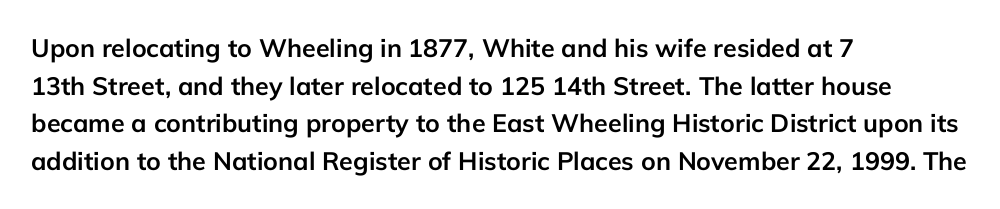
{"italic": "no", "bold": "yes", "underline": "no", "align": "left", "line_spacing": "normal", "line_spacing_ratio": 1.51, "letter_spacing": "normal", "letter_spacing_em": 0.0, "glyph_px": 25}
